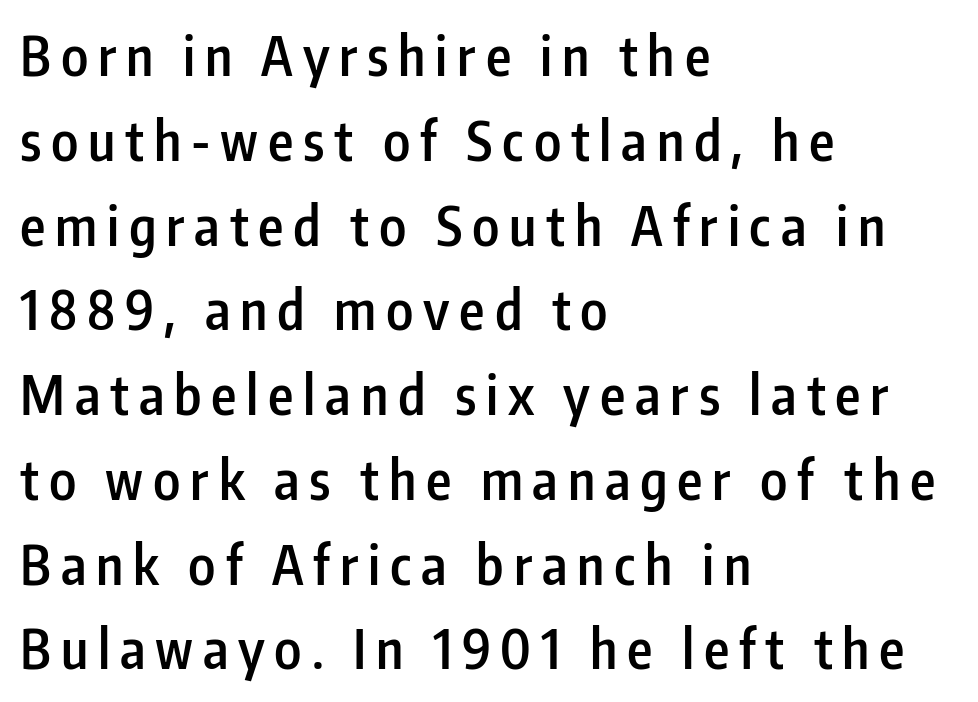
{"serif": "no", "italic": "no", "bold": "semi", "weight": "semibold", "width": "condensed", "stroke_contrast": "low", "x_height": "medium", "monospaced": "no", "underline": "no", "align": "left", "line_spacing": "normal", "line_spacing_ratio": 1.57, "glyph_px": 54}
